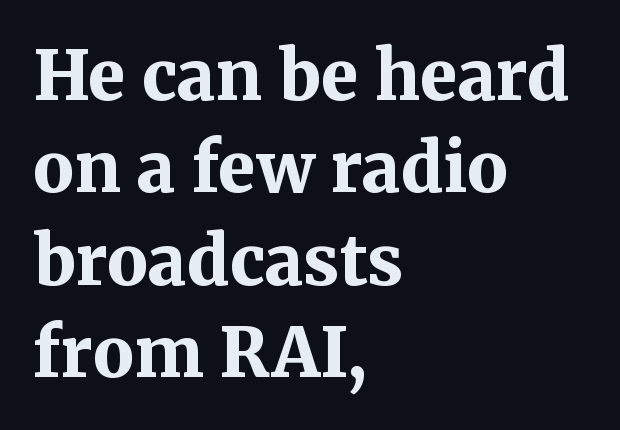
{"serif": "yes", "italic": "no", "bold": "yes", "weight": "bold", "width": "normal", "stroke_contrast": "medium", "x_height": "medium", "monospaced": "no", "underline": "no", "align": "left", "line_spacing": "normal", "line_spacing_ratio": 1.36, "letter_spacing": "normal", "letter_spacing_em": 0.0, "glyph_px": 68}
